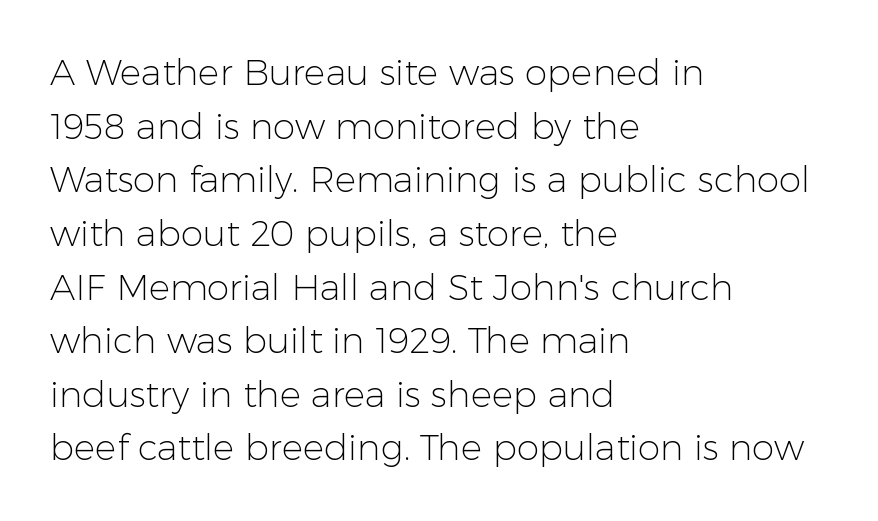
The image shows 36 px light sans-serif type, upright; set left-aligned, normal line spacing (1.49x), normal letter spacing, not underlined; low stroke contrast and a medium x-height.
